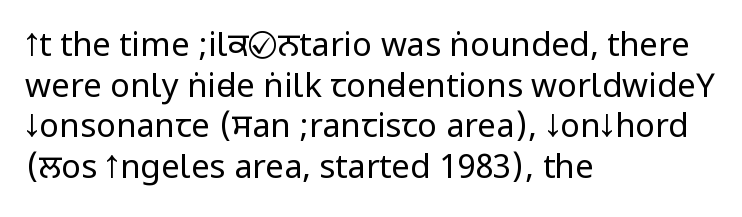
{"serif": "no", "italic": "no", "bold": "no", "weight": "regular", "width": "condensed", "stroke_contrast": "low", "underline": "no", "align": "left", "line_spacing_ratio": 1.23, "letter_spacing": "normal", "letter_spacing_em": 0.0, "glyph_px": 33}
